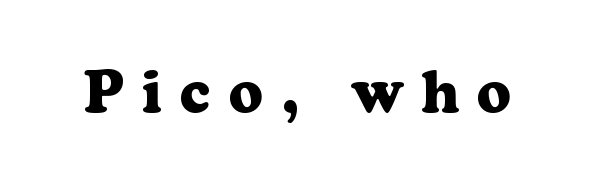
{"serif": "yes", "italic": "no", "bold": "yes", "weight": "heavy", "width": "normal", "stroke_contrast": "low", "x_height": "medium", "monospaced": "no", "underline": "no", "letter_spacing": "wide", "letter_spacing_em": 0.31, "glyph_px": 59}
